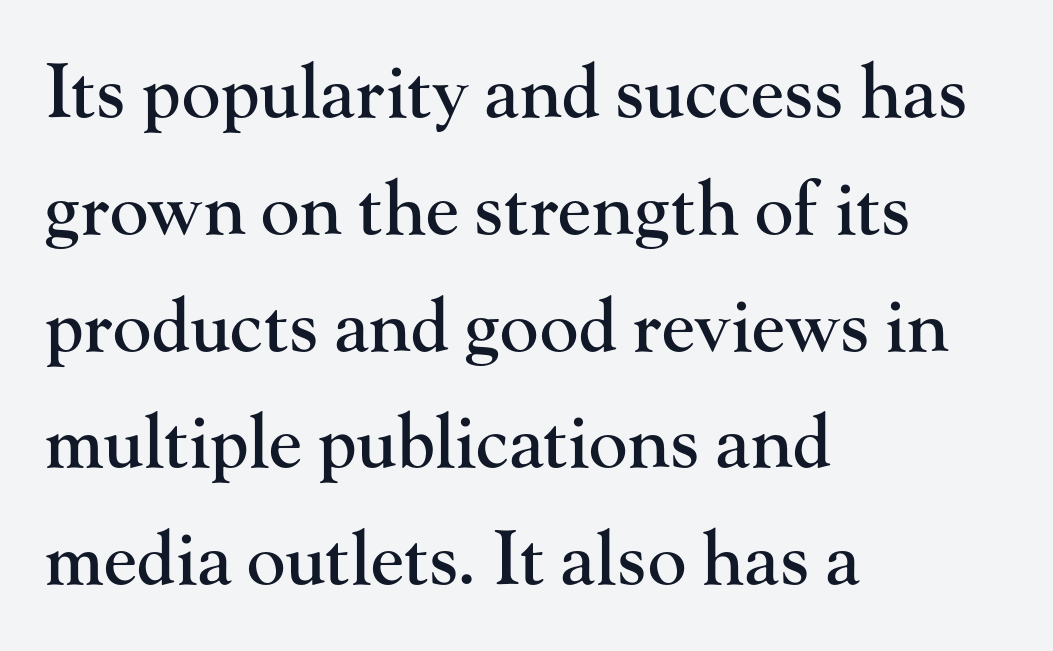
{"serif": "yes", "italic": "no", "width": "normal", "stroke_contrast": "high", "x_height": "small", "monospaced": "no", "underline": "no", "align": "left", "line_spacing": "normal", "line_spacing_ratio": 1.6, "letter_spacing": "normal", "letter_spacing_em": 0.0, "glyph_px": 73}
